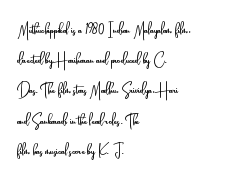
Regarding leading, the lines here are spaced in the standard way. Underline: absent. A classic flush-left, rag-right setting is used for this passage.
